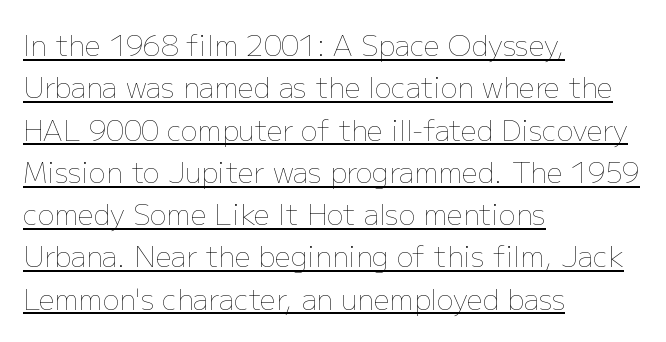
{"italic": "no", "bold": "no", "weight": "thin", "width": "normal", "stroke_contrast": "low", "x_height": "medium", "monospaced": "no", "underline": "yes", "align": "left", "line_spacing": "normal", "line_spacing_ratio": 1.51, "letter_spacing": "normal", "letter_spacing_em": 0.0, "glyph_px": 28}
